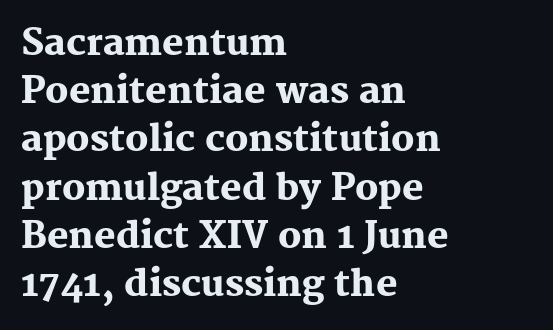
The area under the type is left untouched. Note: serifs present on the glyphs. Heavy-handed strokes throughout: this text is bold. The passage is arranged the way most books set body copy — flush left. Ordinary non-slanted type is in use.
